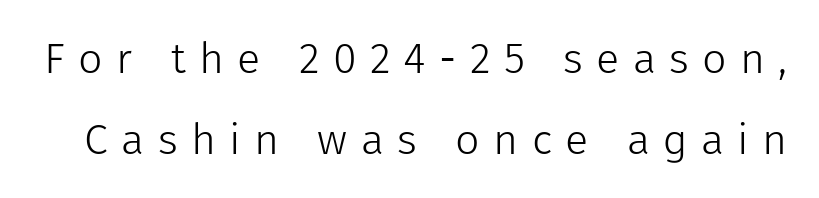
The image shows 43 px light sans-serif type, upright; set line spacing 1.88x, unusually wide letter spacing (+0.31 em), not underlined; low stroke contrast and a medium x-height.
